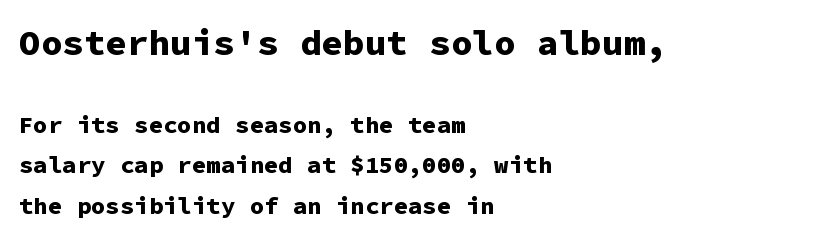
The image shows 36 px bold sans-serif type, upright, monospaced; set left-aligned, normal line spacing (1.69x), normal letter spacing, not underlined; the first (top) block is 1.5x larger; low stroke contrast and a medium x-height.
